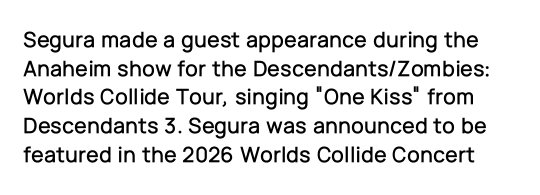
{"italic": "no", "underline": "no", "line_spacing": "normal", "line_spacing_ratio": 1.25, "letter_spacing": "normal", "letter_spacing_em": 0.0, "glyph_px": 23}
